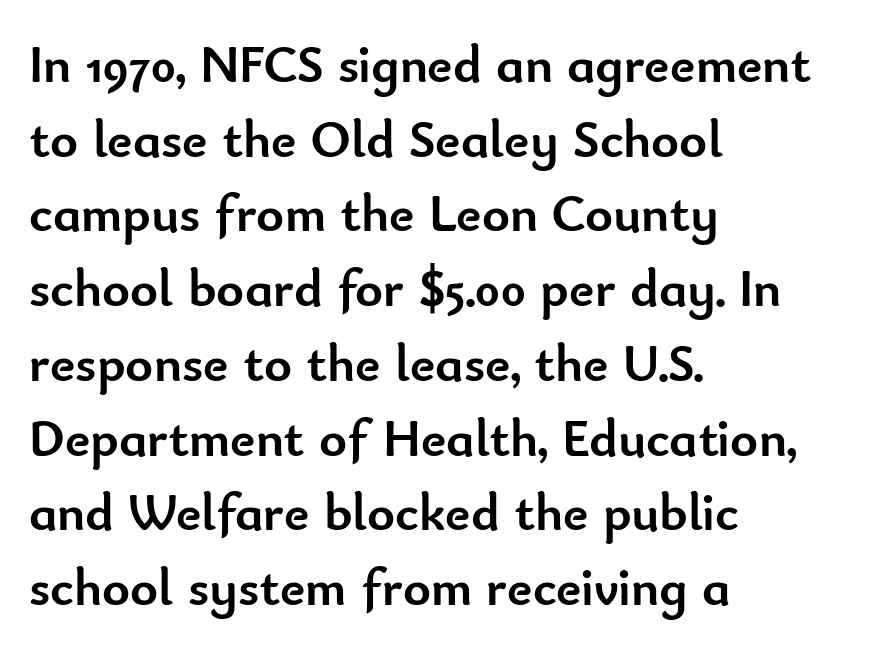
{"serif": "no", "italic": "no", "bold": "yes", "weight": "semibold", "width": "normal", "stroke_contrast": "low", "x_height": "small", "monospaced": "no", "underline": "no", "align": "left", "line_spacing": "normal", "line_spacing_ratio": 1.41, "letter_spacing": "normal", "letter_spacing_em": 0.0, "glyph_px": 53}
